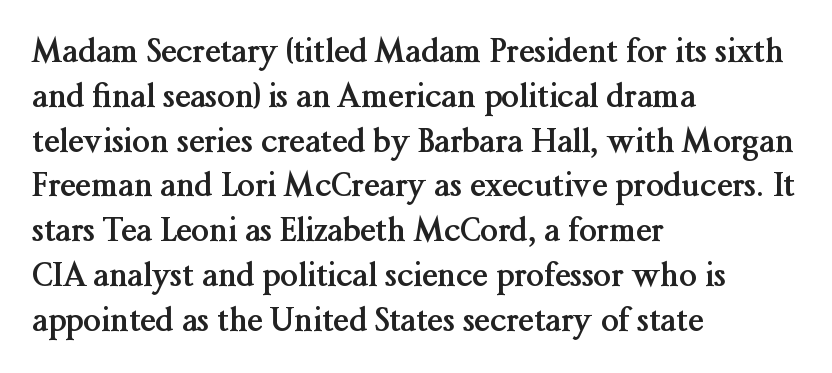
{"serif": "yes", "italic": "no", "bold": "yes", "weight": "semibold", "width": "normal", "stroke_contrast": "medium", "x_height": "medium", "monospaced": "no", "underline": "no", "align": "left", "line_spacing": "normal", "line_spacing_ratio": 1.4, "letter_spacing": "normal", "letter_spacing_em": 0.0, "glyph_px": 32}
